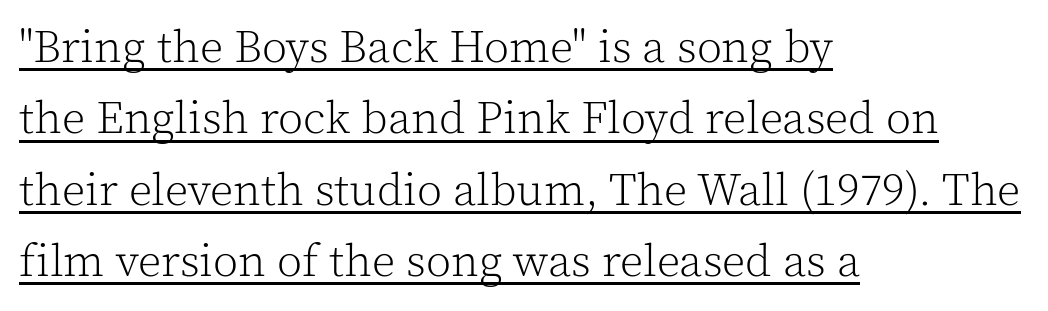
The image shows 46 px light serif type, upright; set left-aligned, normal line spacing (1.55x), normal letter spacing, underlined; a medium x-height.
